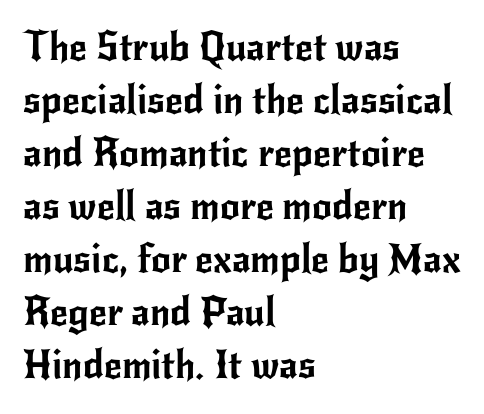
A typesetter would mark this as roman, not italic. Here the designer chose a conventional face with non-uniform glyph widths. Descenders hang freely into open space. You can tell from the bare stems that sans-serif type was used. The ragged edge is on the right, which tells us the setting is flush left. The line texture is even and compact thanks to regular tracking.
